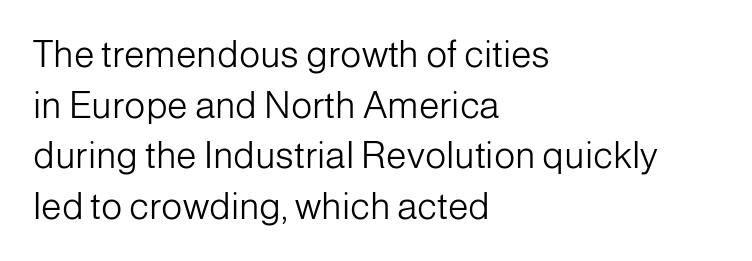
The image shows 37 px light sans-serif type, upright; set left-aligned, normal line spacing (1.37x), normal letter spacing, not underlined; low stroke contrast and a medium x-height.
